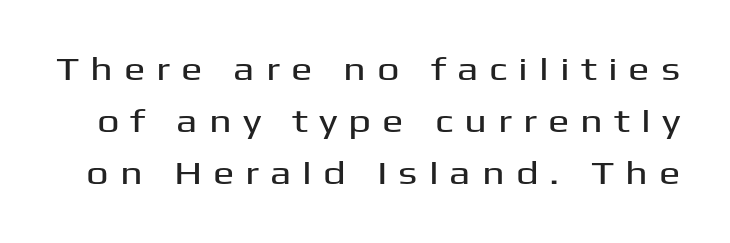
The image shows 32 px wide sans-serif type, upright; set normal line spacing (1.63x), unusually wide letter spacing (+0.34 em), not underlined; medium stroke contrast and a medium x-height.
